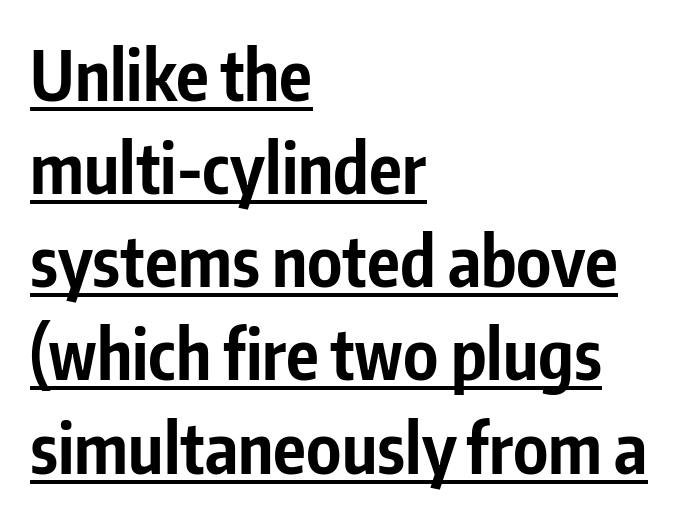
The type is set solid horizontally, with unmodified tracking. Typesetter's note: full bold, strokes at maximum text heaviness. When letters stand straight like this, we call the style roman or upright. Interline gaps are of average width in this sample. Reading down the block, your eye returns to a fixed left position each line. Check where the strokes stop: nothing finishes them off — pure sans.
